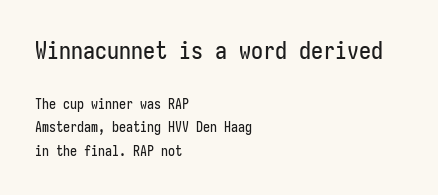
The paragraph shown leans on its left margin. A bare baseline throughout the passage. Does the bottom block carry the larger type? No, the top block does. The letters stand straight up with perfectly vertical stems.
